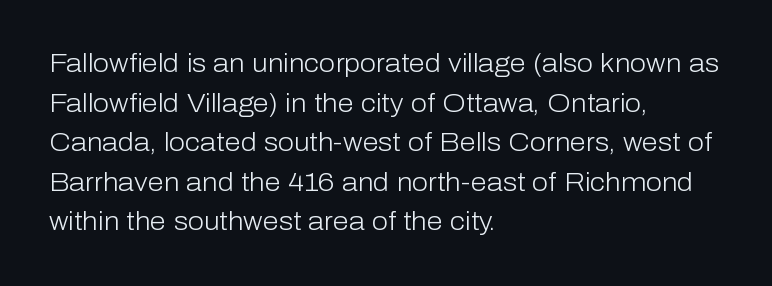
The block of text has a typical density, with ordinary space between rows. The line texture is even and compact thanks to regular tracking. Nothing heavy about these letters — not bold at all. Which margin do the lines hug? The left one — the right edge is uneven.
